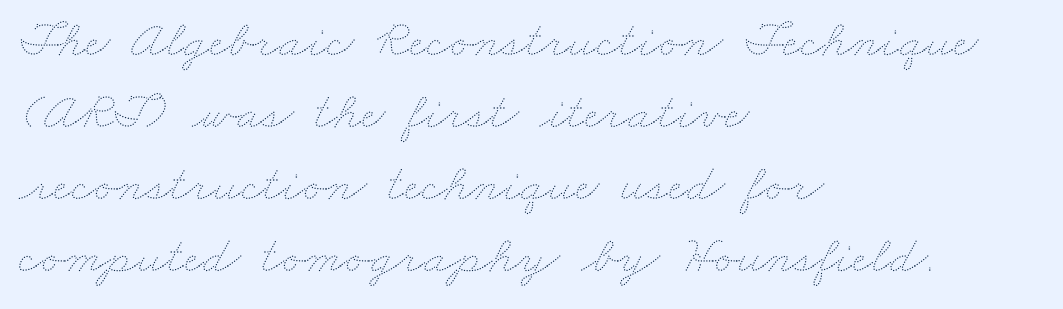
Q: Is the text bold? A: No.
Q: Is the text underlined? A: No.
Q: How is the paragraph aligned? A: Left-aligned.
Q: Is the spacing between letters normal or unusually wide? A: Normal.
Q: Is the spacing between lines tight, normal or loose? A: Normal.
Q: Width (condensed, normal, or wide)? A: Wide.
Q: Stroke contrast? A: Medium.
Q: x-height? A: Small.
Q: Monospaced? A: No.
